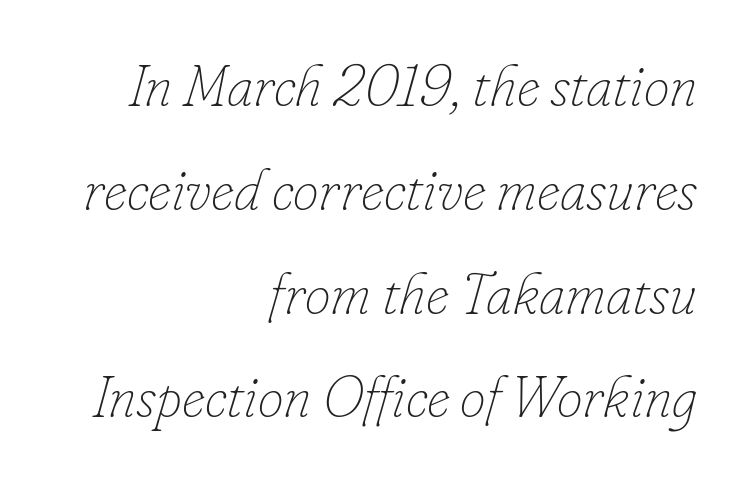
{"italic": "yes", "lean": "right", "slant_degrees": 16, "bold": "no", "weight": "thin", "width": "normal", "stroke_contrast": "low", "x_height": "small", "monospaced": "no", "underline": "no", "align": "right", "line_spacing_ratio": 1.79, "letter_spacing": "normal", "letter_spacing_em": 0.0, "glyph_px": 58}
